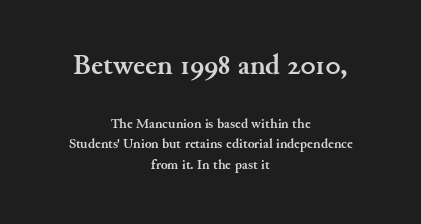
The image shows 29 px semibold serif type, upright; set centered, normal line spacing (1.47x), normal letter spacing, not underlined; the first (top) block is 2.07x larger; medium stroke contrast and a small x-height.
